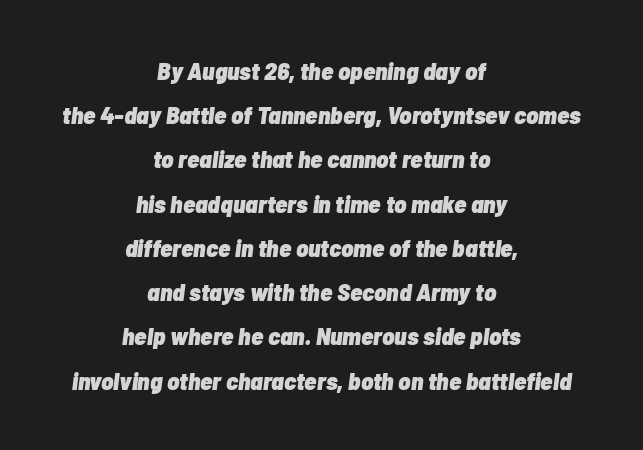
Q: Is the text bold? A: Yes.
Q: Is the text italic (slanted)? A: Yes, it leans right by about 7 degrees.
Q: Is the text underlined? A: No.
Q: How is the paragraph aligned? A: Centered.
Q: Is the spacing between letters normal or unusually wide? A: Normal.
